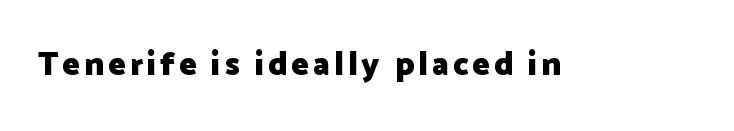
The image shows 33 px heavy sans-serif type, upright; set not underlined; low stroke contrast and a medium x-height.
